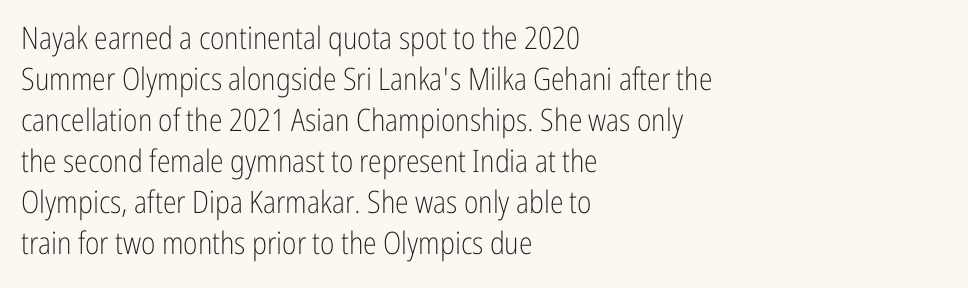
{"serif": "no", "italic": "no", "bold": "no", "weight": "light", "width": "condensed", "stroke_contrast": "low", "x_height": "medium", "monospaced": "no", "underline": "no", "align": "left", "line_spacing": "normal", "line_spacing_ratio": 1.32, "letter_spacing": "normal", "letter_spacing_em": 0.0, "glyph_px": 31}
